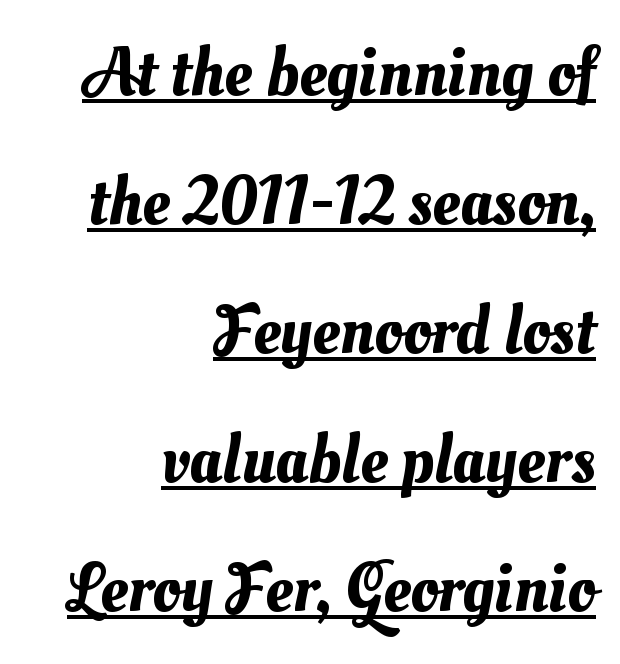
Q: Is the text underlined? A: Yes.
Q: How is the paragraph aligned? A: Right-aligned.
Q: Is the spacing between letters normal or unusually wide? A: Normal.
Q: Width (condensed, normal, or wide)? A: Normal.
Q: Stroke contrast? A: Medium.
Q: x-height? A: Small.
Q: Monospaced? A: No.
